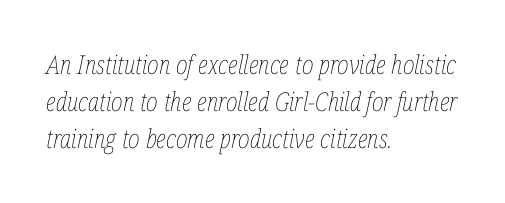
Q: Is the text bold? A: No.
Q: Is the text italic (slanted)? A: Yes, it leans right by about 12 degrees.
Q: Is the text underlined? A: No.
Q: How is the paragraph aligned? A: Left-aligned.
Q: Is the spacing between letters normal or unusually wide? A: Normal.
Q: Is the spacing between lines tight, normal or loose? A: Normal.
